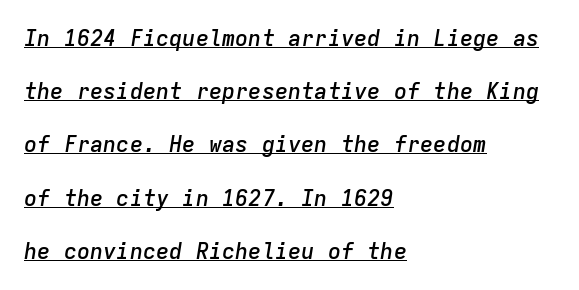
Line starts are locked; line ends wander. The passage shown stacks its lines with a broad gap. The face used here is a semibold: visibly heavier than regular, lighter than bold. Emphasis is given by a line drawn under the lettering.
